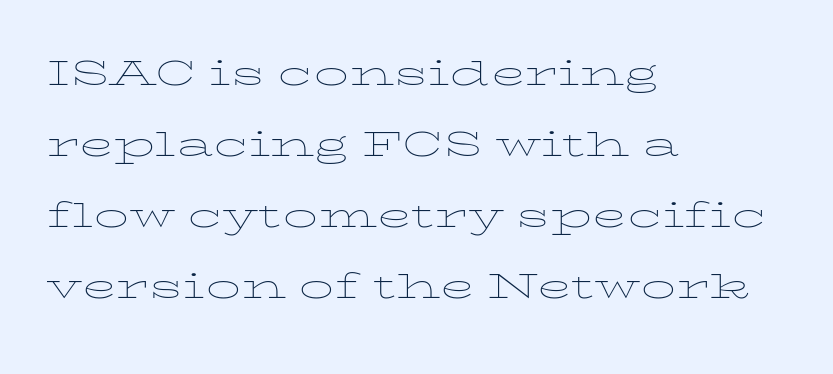
The lettering holds an erect, upright posture throughout. Spacing between characters is what you'd get straight out of the box. Successive baselines arrive at the customary interval. Check the space under the baseline: it is left empty.
